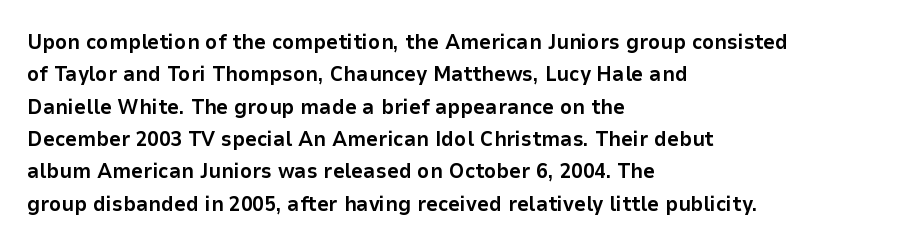
Q: Is the text bold? A: Yes.
Q: Is the text italic (slanted)? A: No, it is upright.
Q: Is the text underlined? A: No.
Q: How is the paragraph aligned? A: Left-aligned.
Q: Is the spacing between letters normal or unusually wide? A: Normal.
Q: Is the spacing between lines tight, normal or loose? A: Normal.
